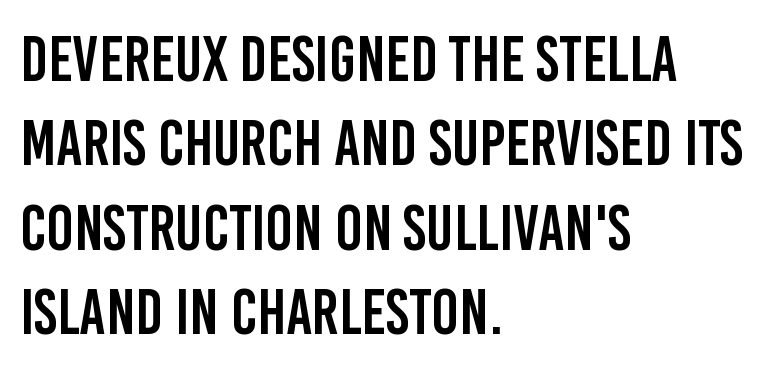
The image shows 64 px condensed sans-serif type, upright; set left-aligned, normal line spacing (1.32x), normal letter spacing, not underlined; low stroke contrast and a large x-height.
